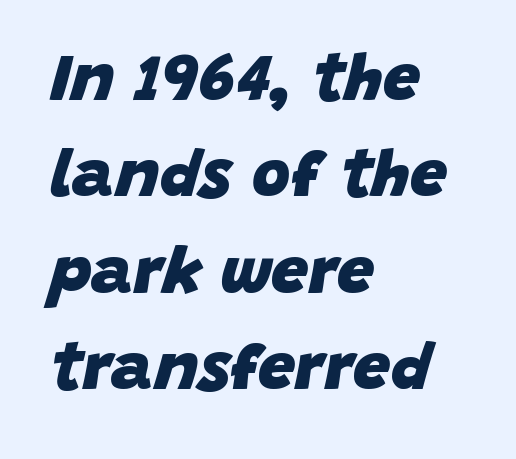
The image shows 66 px heavy type, italic (leaning right); set left-aligned, normal line spacing (1.46x), normal letter spacing, not underlined; low stroke contrast and a large x-height.
